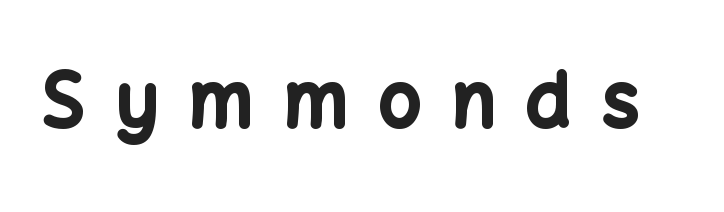
The image shows 74 px bold sans-serif type, upright; set unusually wide letter spacing (+0.42 em), not underlined; low stroke contrast and a medium x-height.
